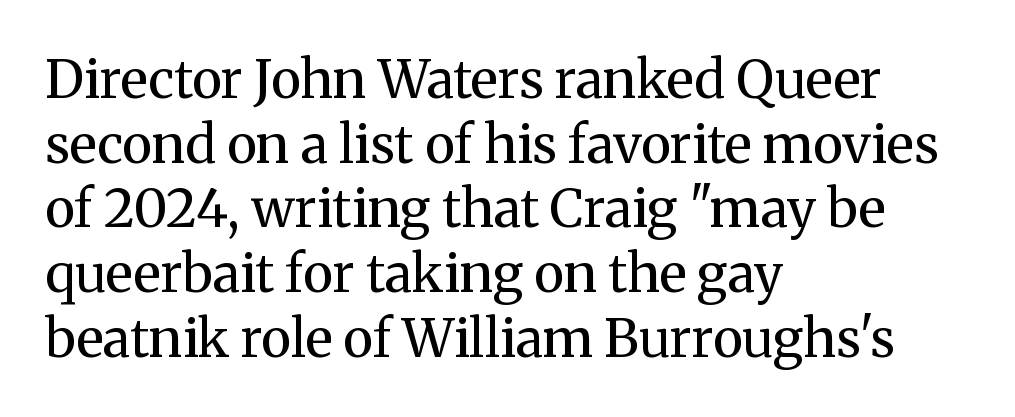
{"serif": "yes", "italic": "no", "bold": "no", "weight": "regular", "width": "normal", "stroke_contrast": "medium", "x_height": "medium", "monospaced": "no", "underline": "no", "align": "left", "line_spacing_ratio": 1.22, "letter_spacing": "normal", "letter_spacing_em": 0.0, "glyph_px": 53}
